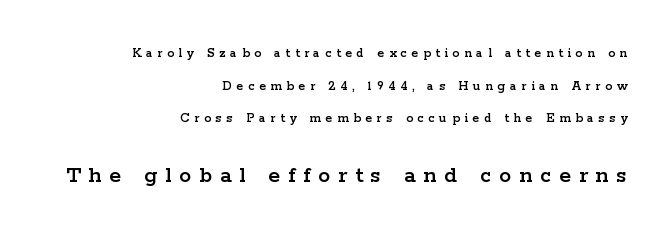
{"italic": "no", "underline": "no", "align": "right", "line_spacing": "loose", "line_spacing_ratio": 2.33, "letter_spacing": "wide", "letter_spacing_em": 0.33, "larger_block": "second", "size_ratio": 1.71, "glyph_px": 24}
